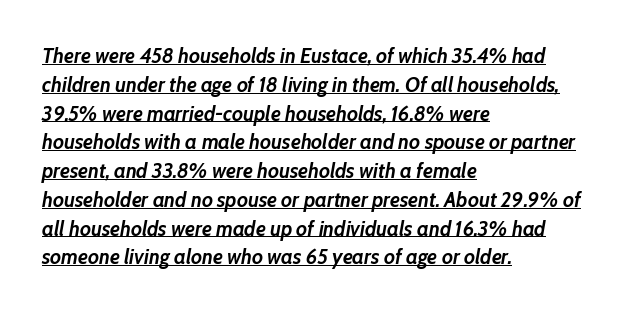
Q: Is the text bold? A: Yes.
Q: Is the text italic (slanted)? A: Yes, it leans right by about 10 degrees.
Q: Is the text underlined? A: Yes.
Q: How is the paragraph aligned? A: Left-aligned.
Q: Is the spacing between letters normal or unusually wide? A: Normal.
Q: Is the spacing between lines tight, normal or loose? A: Normal.
